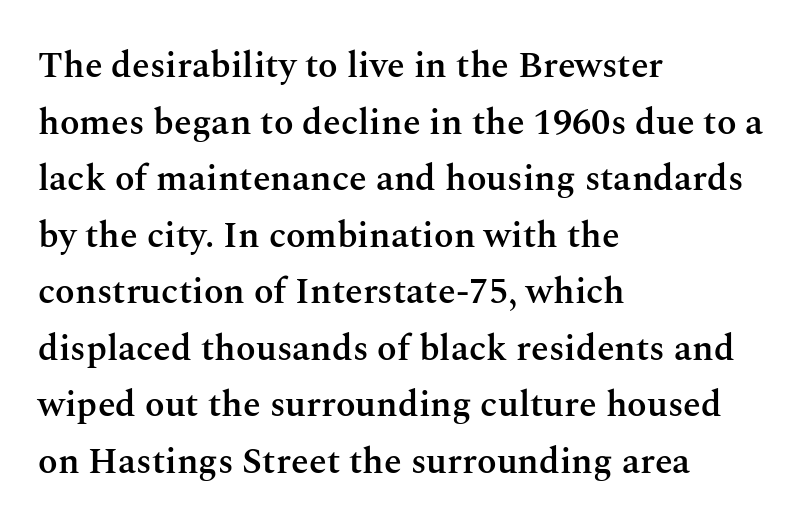
The image shows 36 px semibold serif type, upright; set left-aligned, normal line spacing (1.57x), normal letter spacing, not underlined; medium stroke contrast and a medium x-height.
